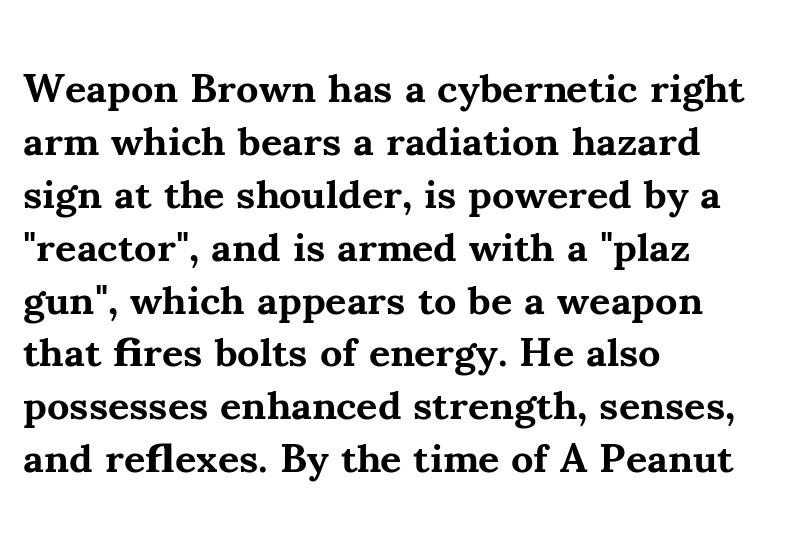
The image shows 41 px bold serif type, upright; set left-aligned, normal line spacing (1.29x), normal letter spacing, not underlined; medium stroke contrast and a small x-height.
